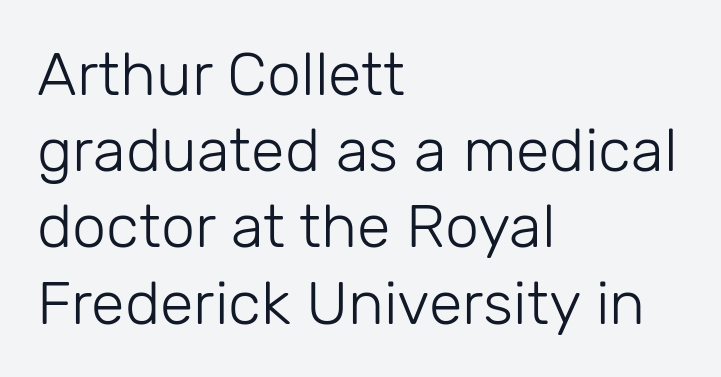
The image shows 61 px light sans-serif type, upright; set left-aligned, normal line spacing (1.25x), normal letter spacing, not underlined; low stroke contrast and a medium x-height.
